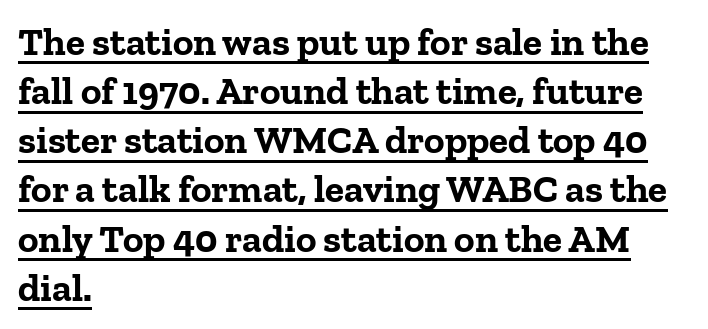
Whoever set this chose a conventional vertical rhythm. Does the lettering tilt? It doesn't — this is upright. Standard letterfit; no display-style spreading of the glyphs. Where is the straight margin? On the left. A typographer would call this underscored text.
